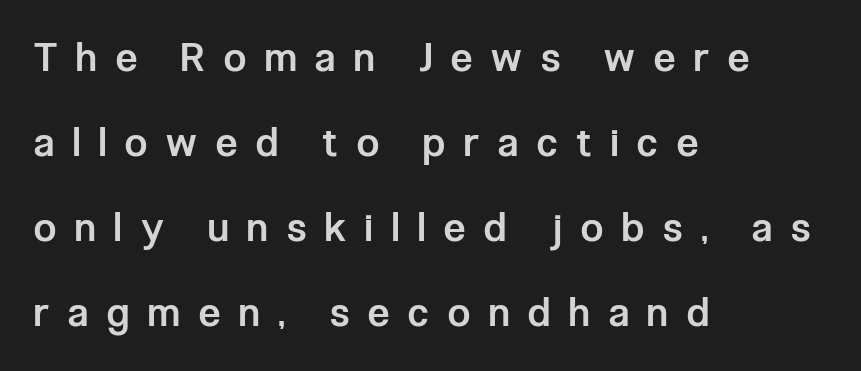
Q: Is the text bold? A: Semi-bold.
Q: Is the text italic (slanted)? A: No, it is upright.
Q: Is the typeface a serif or a sans-serif typeface? A: Sans-serif.
Q: Is the text underlined? A: No.
Q: How is the paragraph aligned? A: Left-aligned.
Q: Is the spacing between letters normal or unusually wide? A: Unusually wide.
Q: Is the spacing between lines tight, normal or loose? A: Loose.
Q: Width (condensed, normal, or wide)? A: Condensed.
Q: Stroke contrast? A: Low.
Q: x-height? A: Medium.
Q: Monospaced? A: No.
